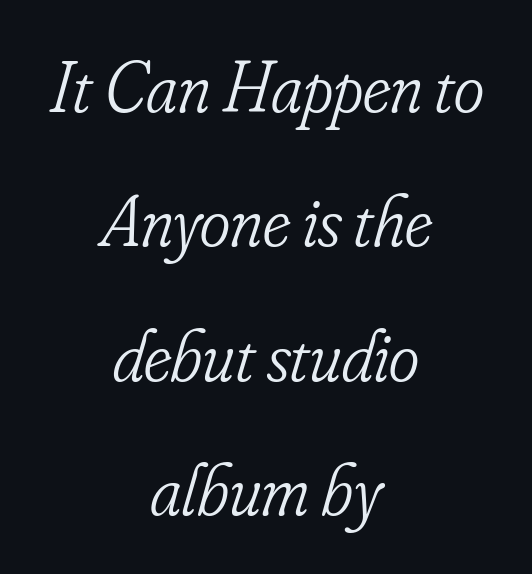
{"serif": "yes", "italic": "yes", "lean": "right", "slant_degrees": 16, "bold": "no", "weight": "light", "width": "condensed", "stroke_contrast": "low", "x_height": "small", "monospaced": "no", "underline": "no", "align": "center", "line_spacing_ratio": 1.84, "letter_spacing": "normal", "letter_spacing_em": 0.0, "glyph_px": 73}
